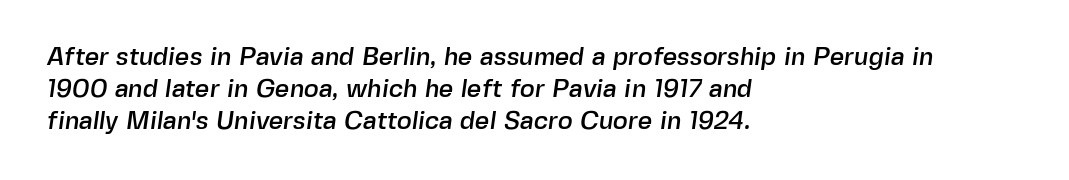
The image shows 25 px text type; set left-aligned, normal line spacing (1.28x), normal letter spacing, not underlined.
